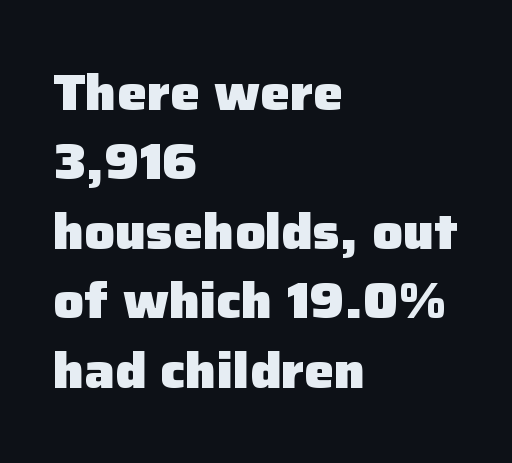
{"serif": "no", "italic": "no", "bold": "yes", "weight": "heavy", "width": "normal", "stroke_contrast": "low", "x_height": "medium", "monospaced": "no", "underline": "no", "align": "left", "line_spacing": "normal", "line_spacing_ratio": 1.39, "letter_spacing": "normal", "letter_spacing_em": 0.0, "glyph_px": 50}
